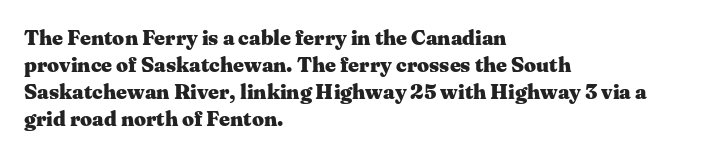
The image shows 21 px bold type, upright; set left-aligned, normal line spacing (1.28x), normal letter spacing, not underlined.
